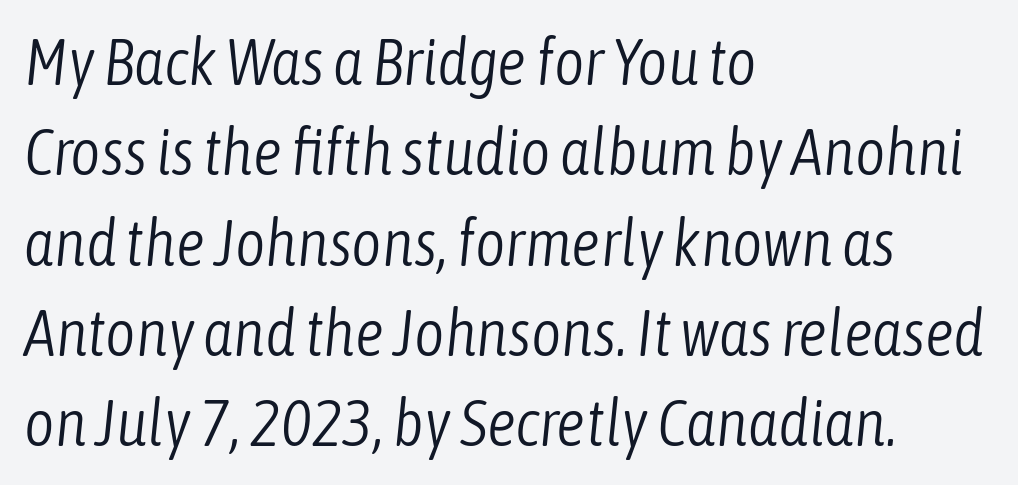
{"italic": "yes", "lean": "right", "slant_degrees": 6, "bold": "no", "weight": "light", "width": "condensed", "stroke_contrast": "low", "x_height": "medium", "monospaced": "no", "underline": "no", "align": "left", "line_spacing": "normal", "line_spacing_ratio": 1.39, "letter_spacing": "normal", "letter_spacing_em": 0.0, "glyph_px": 65}
